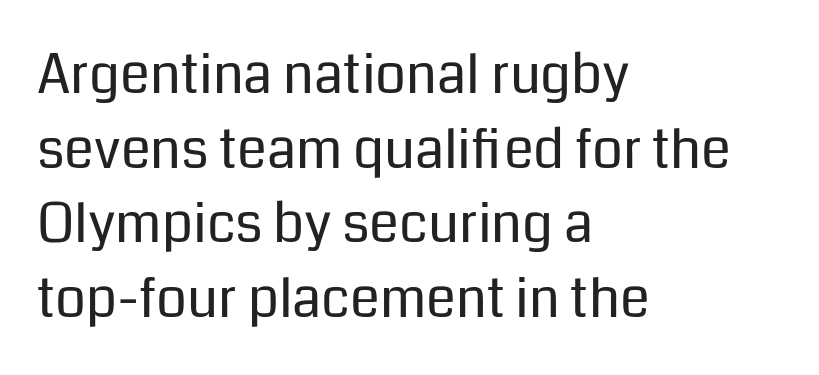
Q: Is the text bold? A: No.
Q: Is the text italic (slanted)? A: No, it is upright.
Q: Is the typeface a serif or a sans-serif typeface? A: Sans-serif.
Q: Is the text underlined? A: No.
Q: How is the paragraph aligned? A: Left-aligned.
Q: Is the spacing between letters normal or unusually wide? A: Normal.
Q: Is the spacing between lines tight, normal or loose? A: Normal.
Q: Width (condensed, normal, or wide)? A: Normal.
Q: Stroke contrast? A: Low.
Q: x-height? A: Medium.
Q: Monospaced? A: No.
